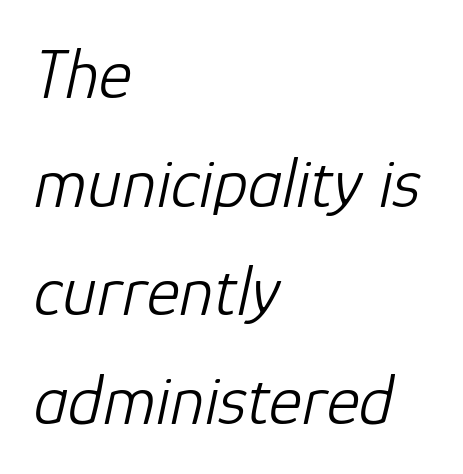
The image shows 71 px light type, italic (leaning right); set left-aligned, normal line spacing (1.53x), normal letter spacing, not underlined; low stroke contrast and a medium x-height.
